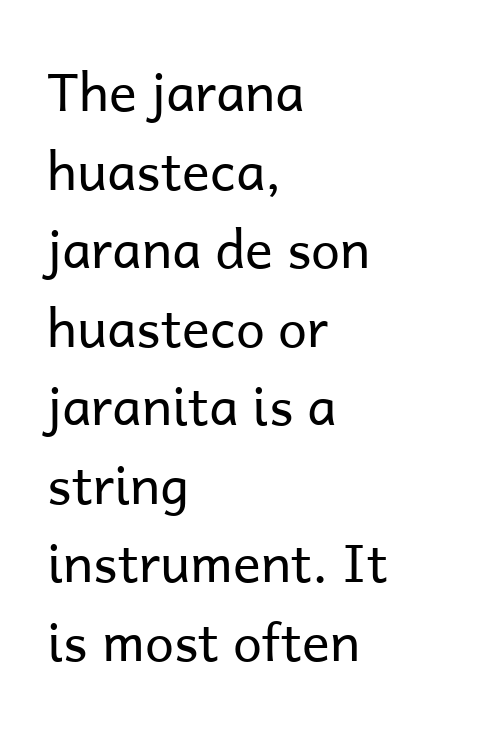
The image shows 52 px regular-weight sans-serif type, upright; set left-aligned, normal line spacing (1.51x), normal letter spacing, not underlined; low stroke contrast and a medium x-height.
